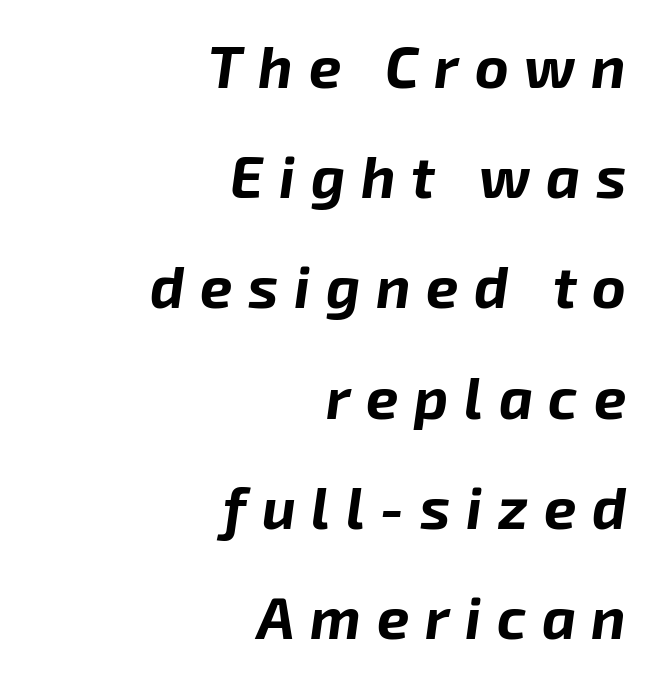
{"italic": "yes", "lean": "right", "slant_degrees": 8, "bold": "yes", "weight": "bold", "width": "normal", "stroke_contrast": "low", "x_height": "medium", "monospaced": "no", "underline": "no", "align": "right", "line_spacing": "loose", "line_spacing_ratio": 1.9, "letter_spacing": "wide", "letter_spacing_em": 0.27, "glyph_px": 58}
